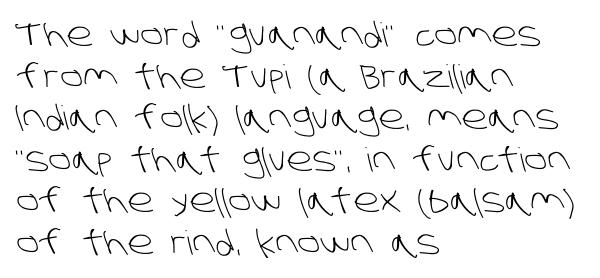
The rendering uses natural spacing where letterforms have individual widths. Serif or sans? Sans — the stroke terminals are bare. This rendering uses left alignment, leaving the right contour irregular. The gap between lines stays unmarked. Look at the tracking — it's just the regular setting, nothing added.
